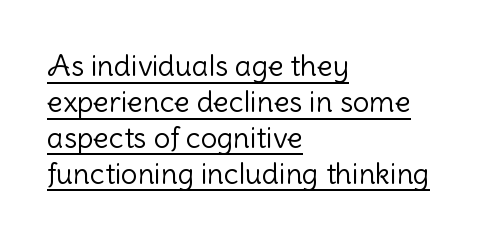
{"serif": "no", "italic": "no", "bold": "no", "weight": "light", "width": "normal", "stroke_contrast": "low", "x_height": "medium", "monospaced": "no", "underline": "yes", "align": "left", "line_spacing_ratio": 1.24, "letter_spacing": "normal", "letter_spacing_em": 0.0, "glyph_px": 29}
